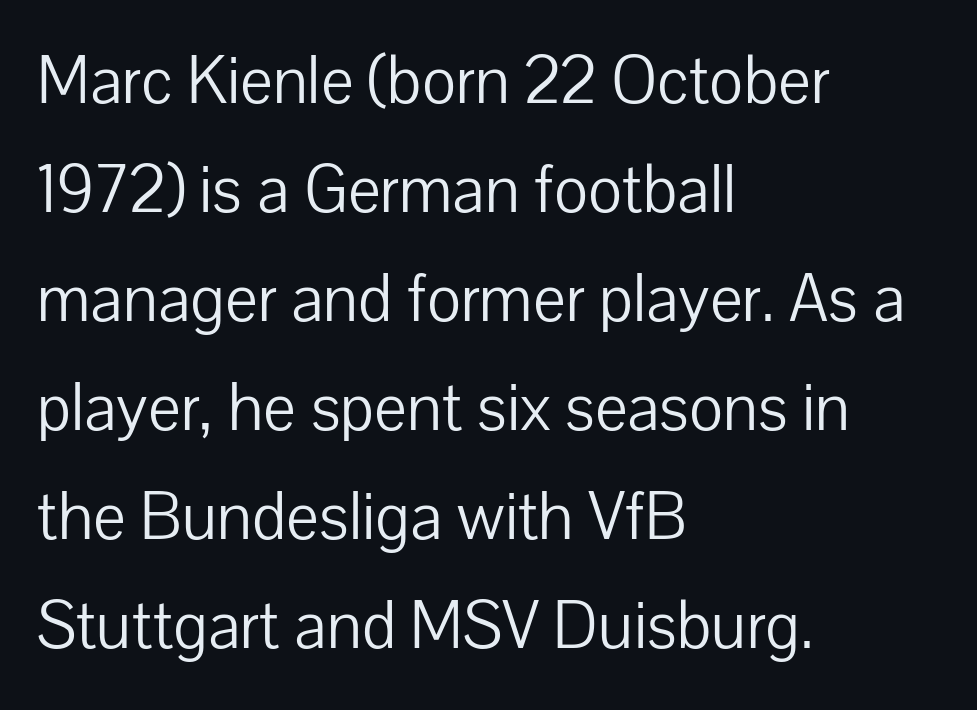
{"serif": "no", "italic": "no", "bold": "no", "weight": "light", "width": "normal", "stroke_contrast": "low", "x_height": "medium", "monospaced": "no", "underline": "no", "align": "left", "line_spacing": "normal", "line_spacing_ratio": 1.58, "letter_spacing": "normal", "letter_spacing_em": 0.0, "glyph_px": 69}
